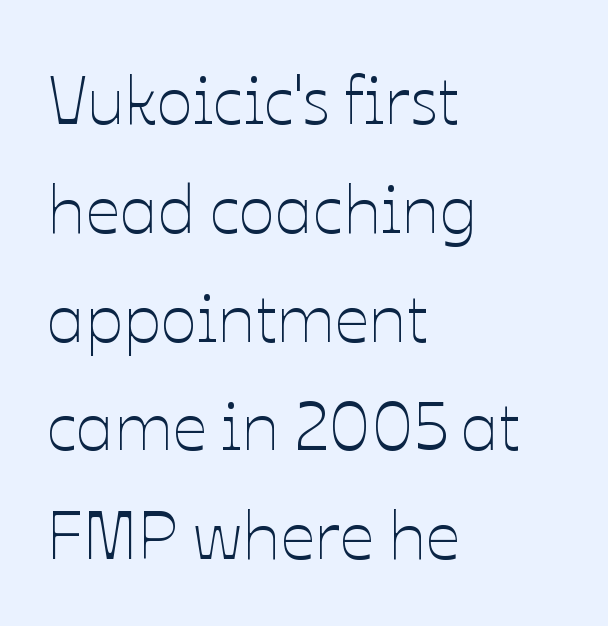
{"italic": "no", "bold": "no", "weight": "thin", "width": "normal", "stroke_contrast": "low", "x_height": "medium", "monospaced": "no", "underline": "no", "align": "left", "line_spacing": "normal", "line_spacing_ratio": 1.6, "letter_spacing": "normal", "letter_spacing_em": 0.0, "glyph_px": 68}
